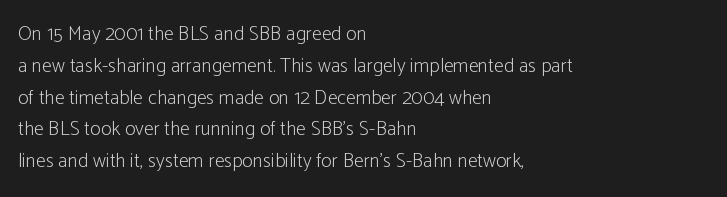
The image shows 20 px text type, upright; set left-aligned, normal line spacing (1.59x), normal letter spacing, not underlined.
